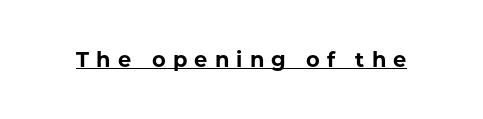
The sample's only ornament is a line tracing under the words. Notice how thick the strokes are: this is what a full bold looks like. You can tell it's not italic because the verticals are truly vertical. Look at the tracking — it's clearly loosened, letters drifting apart.
